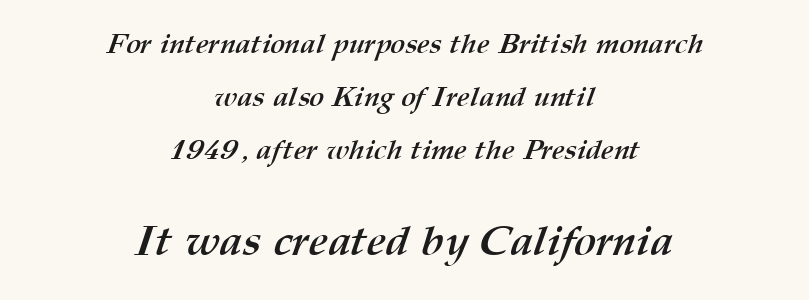
The image shows 42 px semibold type; set centered, line spacing 1.89x, normal letter spacing, not underlined; the second (bottom) block is 1.5x larger; medium stroke contrast and a medium x-height.
